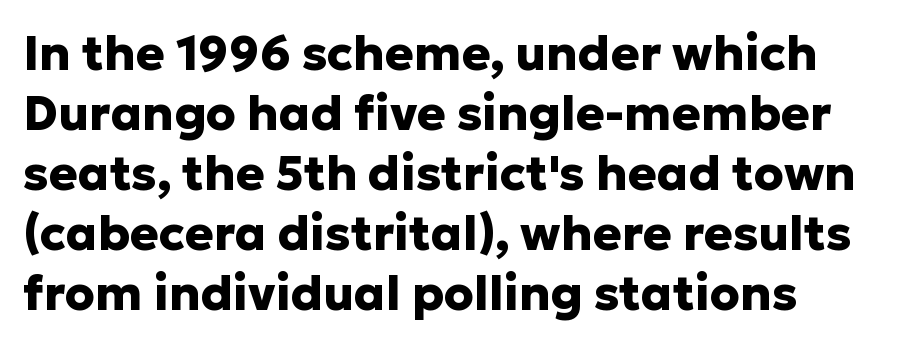
Varying glyph widths throughout — classic text-font behaviour. The setting favours the left margin, as ordinary paragraphs usually do. The specimen omits any rule beneath the text block's lines. Serif or sans? Sans — the stroke terminals are bare. Does the lettering tilt? It doesn't — this is upright. What's the leading like? Ordinary, nothing unusual.
